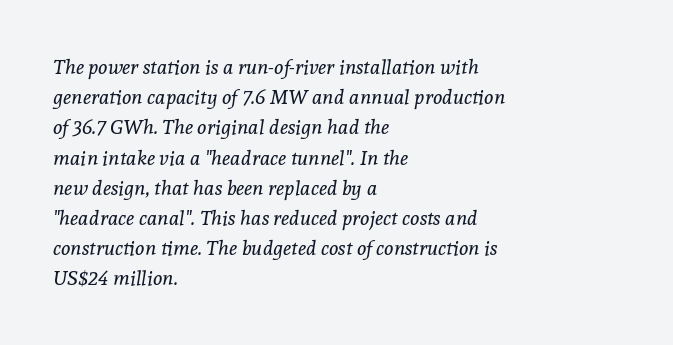
In terms of leading, this rendering sits right in the middle. The typography opts for an oblique posture over an upright one. You could call the tracking neutral — neither tight nor loose. Weight class: somewhere from thin through regular. Which margin do the lines hug? The left one — the right edge is uneven. The specimen omits any rule beneath the text block's lines.
